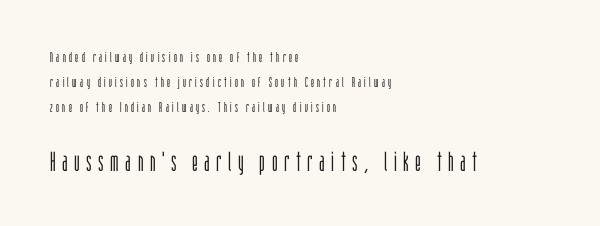
Q: Is the text bold? A: No.
Q: Is the text italic (slanted)? A: No, it is upright.
Q: Is the text underlined? A: No.
Q: How is the paragraph aligned? A: Left-aligned.
Q: Is the spacing between letters normal or unusually wide? A: Unusually wide.
Q: Which block of text is set in a larger size, the first (top) or the second (bottom)? A: The second (bottom) one.
